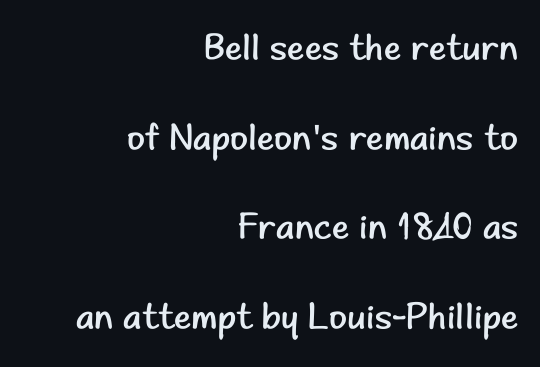
{"serif": "no", "italic": "no", "bold": "no", "weight": "regular", "width": "normal", "stroke_contrast": "low", "x_height": "small", "monospaced": "no", "underline": "no", "align": "right", "line_spacing": "loose", "line_spacing_ratio": 2.42, "letter_spacing": "normal", "letter_spacing_em": 0.0, "glyph_px": 37}
